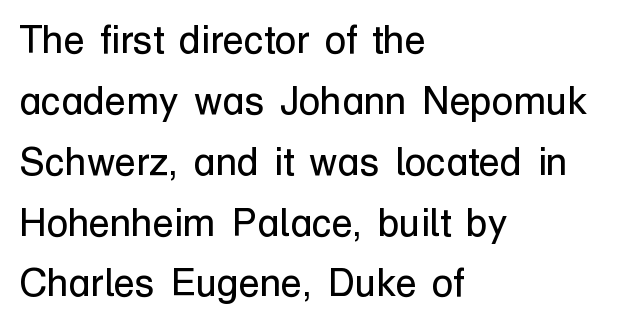
This rendering leaves character spacing at its baseline value. The compositor pushed each line to the left boundary. Check the space under the baseline: it is left empty. The weight would be labelled regular, book, light, or lighter still. Summary of vertical rhythm: regular, with standard interline spacing. Varying glyph widths throughout — classic text-font behaviour.
